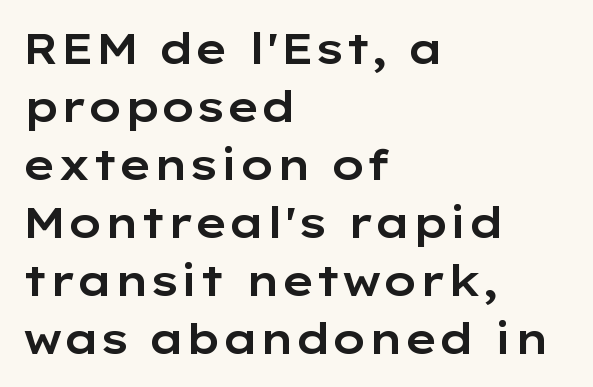
The image shows 42 px wide sans-serif type, upright; set left-aligned, normal line spacing (1.38x), normal letter spacing, not underlined; low stroke contrast and a medium x-height.
